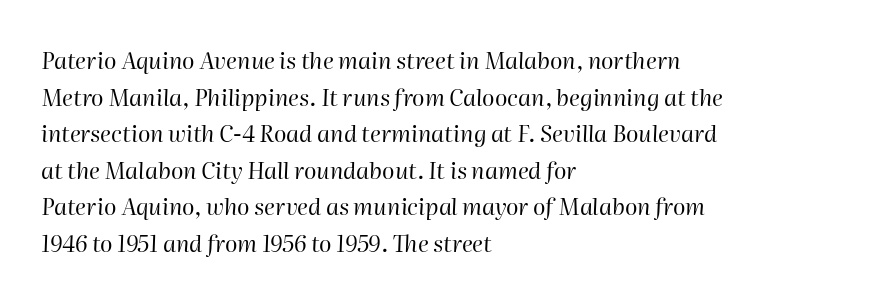
{"italic": "yes", "lean": "right", "slant_degrees": 2, "bold": "no", "underline": "no", "align": "left", "line_spacing": "normal", "line_spacing_ratio": 1.59, "letter_spacing": "normal", "letter_spacing_em": 0.0, "glyph_px": 23}
